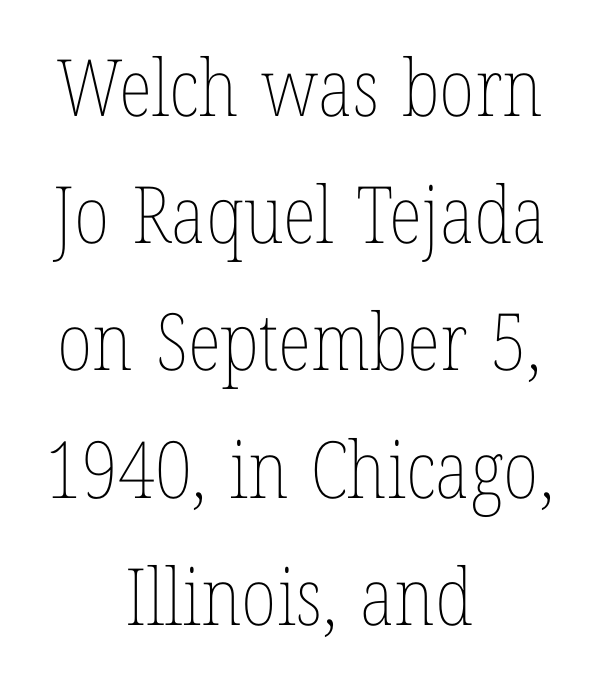
There is no visible air inserted between adjacent glyphs. Vertically, the passage feels balanced, rows spaced as you'd expect. Glance below the letters and you will spot only blank space. The passage shown is typed in a proportional face where columns would drift.
